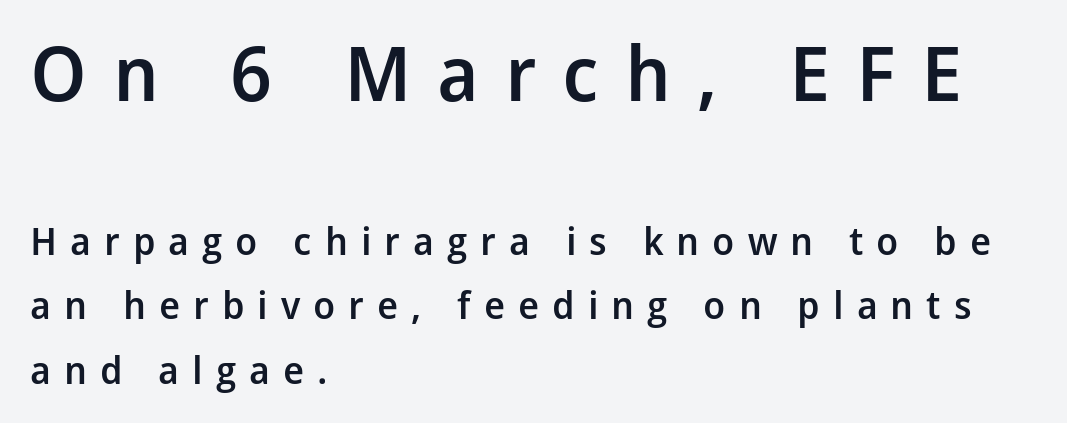
{"serif": "no", "italic": "no", "bold": "semi", "weight": "semibold", "width": "normal", "stroke_contrast": "low", "x_height": "medium", "monospaced": "no", "underline": "no", "align": "left", "line_spacing": "normal", "line_spacing_ratio": 1.69, "letter_spacing": "wide", "letter_spacing_em": 0.34, "larger_block": "first", "size_ratio": 2.0, "glyph_px": 76}
